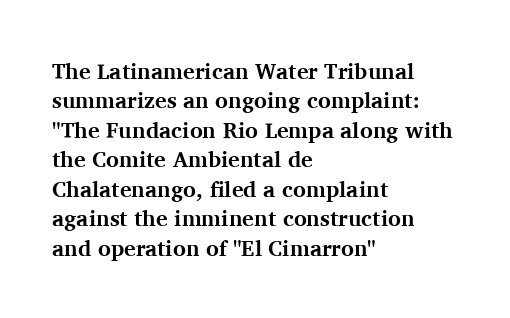
The vertical gap from one line to the next is medium. The rendering uses a bold face; every stroke is thick and dark. When letters stand straight like this, we call the style roman or upright. A typesetter would call this zero additional tracking.
